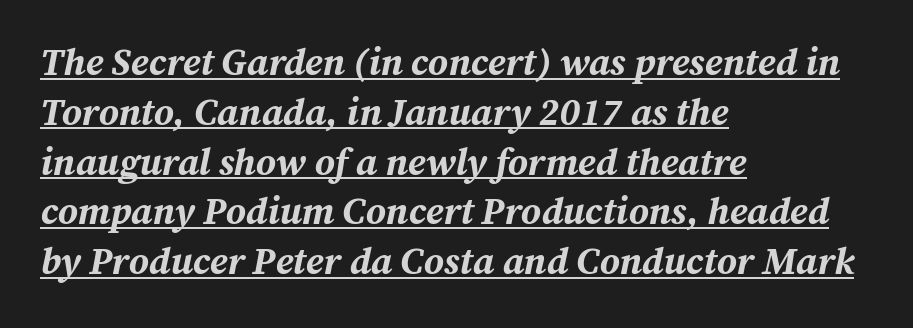
A normal amount of white space separates one row of letters from the next. This sample has the flowing, uneven cadence of proportional lettering. Horizontally, the lines are justified to the leading edge only. The letters sit at their default tracking, neither squeezed nor spread.
